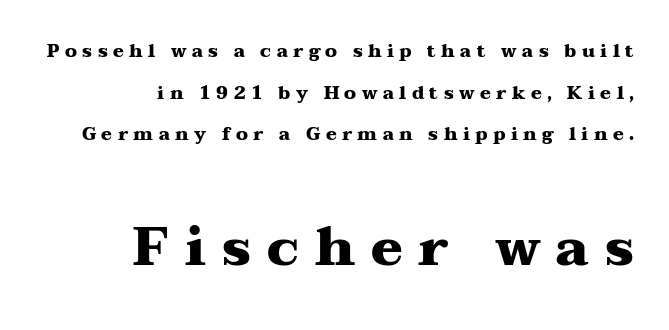
Q: Is the text bold? A: Yes.
Q: Is the text italic (slanted)? A: No, it is upright.
Q: Is the typeface a serif or a sans-serif typeface? A: Serif.
Q: Is the text underlined? A: No.
Q: How is the paragraph aligned? A: Right-aligned.
Q: Is the spacing between letters normal or unusually wide? A: Unusually wide.
Q: Is the spacing between lines tight, normal or loose? A: Loose.
Q: Which block of text is set in a larger size, the first (top) or the second (bottom)? A: The second (bottom) one.
Q: Width (condensed, normal, or wide)? A: Wide.
Q: Stroke contrast? A: Medium.
Q: x-height? A: Medium.
Q: Monospaced? A: No.
